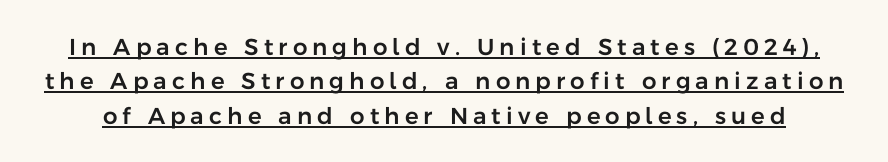
Caption: expanded tracking, letters set apart. Students, observe: this is what conventionally led text looks like. In designer terms, the underline attribute is active on this setting. Tall strokes in this sample are plumb rather than angled.
